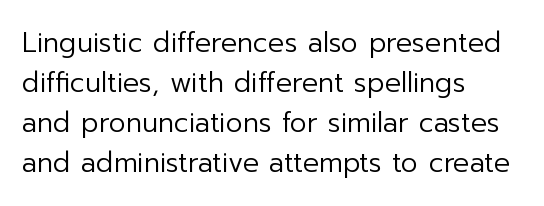
Italic: no, the glyphs are upright roman. Observe the ordinary spacing: letters are neighbours, not strangers. Line spacing here is normal. The zone under the glyphs is completely vacant. These lines stack with their left ends in a neat column.
